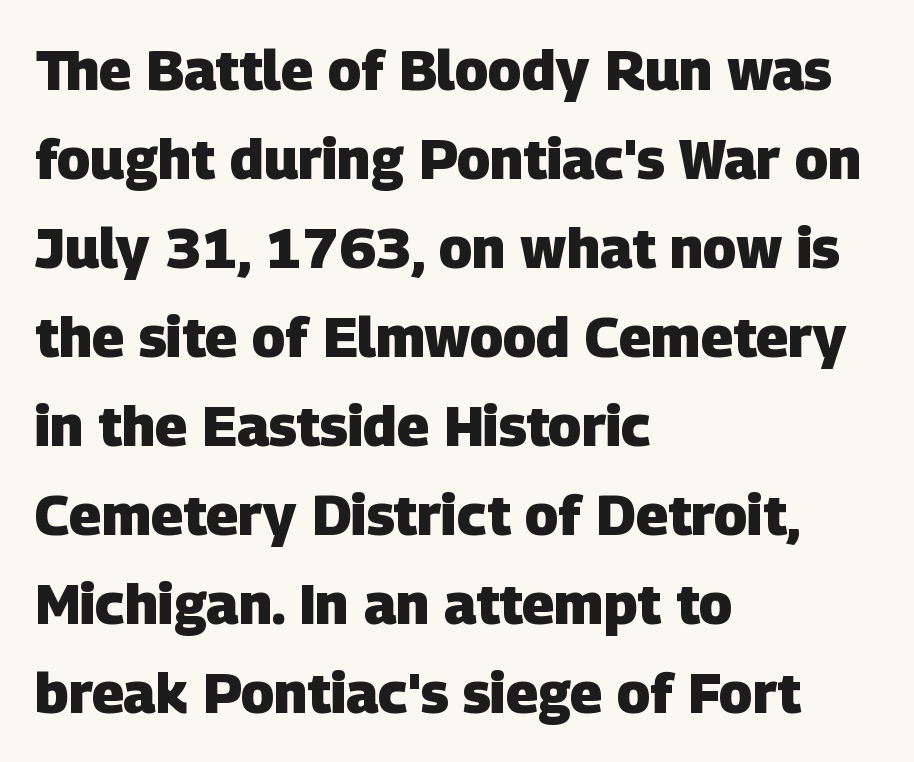
Whoever set this chose a conventional vertical rhythm. The type family on display is of the sans-serif kind. The horizontal fit of the characters is conventional and even. Descender tails drop into unmarked territory.
